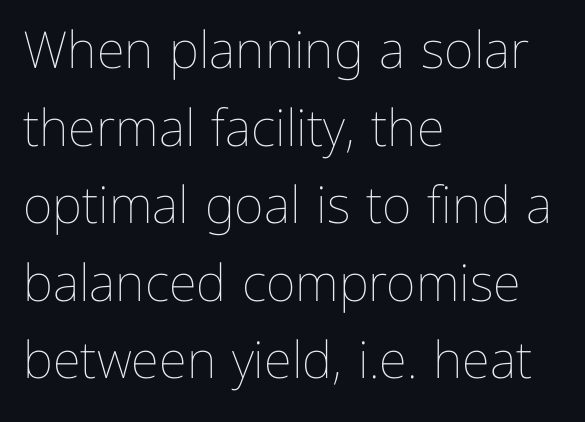
{"italic": "no", "bold": "no", "weight": "thin", "width": "normal", "stroke_contrast": "low", "x_height": "medium", "monospaced": "no", "underline": "no", "align": "left", "line_spacing": "normal", "line_spacing_ratio": 1.52, "letter_spacing": "normal", "letter_spacing_em": 0.0, "glyph_px": 51}
